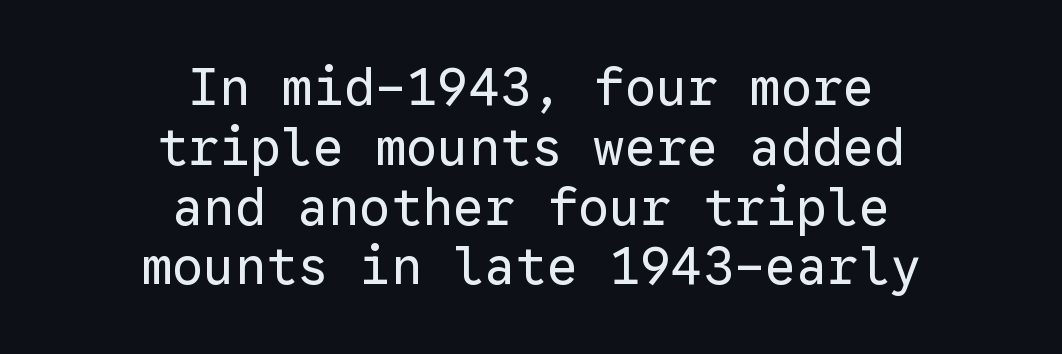
Heaviness? Minimal to ordinary, like unemphasized prose. Unmarked baselines from the first word to the last. Observe the ordinary spacing: letters are neighbours, not strangers. Vertical strokes here are truly vertical.
